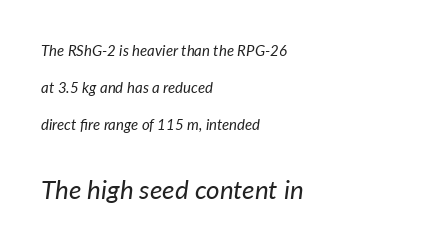
Successive baselines arrive slowly, with a big drop between each. Honestly, there is no underline to notice here at all. No chunkiness to these letters — they're not bold. Compared with ordinary roman type, these characters are visibly tilted.
